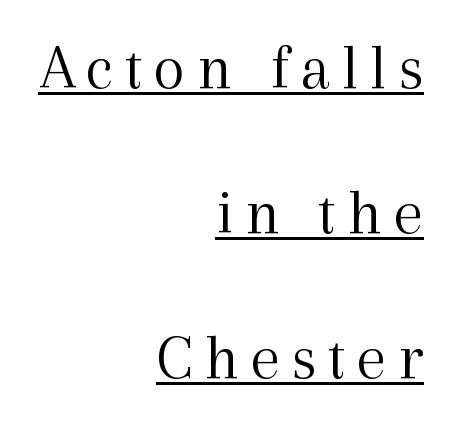
A typesetter would call this proportional, since set widths differ per character. This sample trades compactness for vertical openness between lines. Which margin do the lines hug? The right one — the left edge is uneven. The letters stand straight up with perfectly vertical stems. Stroke mass is kept to a normal reading level or below. Classification — serif.
